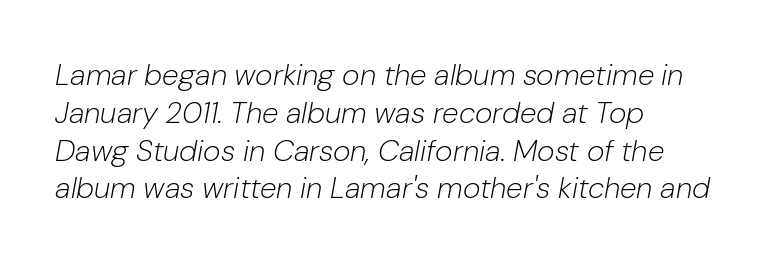
Style check: oblique. Honestly, the letter spacing is just normal — you wouldn't notice it. The letterforms sit at book weight or below. No word sits above an underline. Typeset ragged right — the left edge is the straight one.
